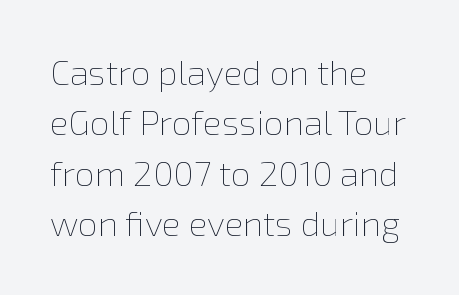
Q: Is the text bold? A: No.
Q: Is the text italic (slanted)? A: No, it is upright.
Q: Is the text underlined? A: No.
Q: How is the paragraph aligned? A: Left-aligned.
Q: Is the spacing between letters normal or unusually wide? A: Normal.
Q: Is the spacing between lines tight, normal or loose? A: Normal.
Q: Width (condensed, normal, or wide)? A: Normal.
Q: Stroke contrast? A: Low.
Q: x-height? A: Medium.
Q: Monospaced? A: No.
